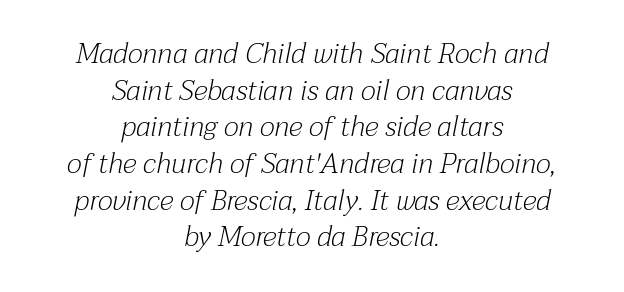
Q: Is the text bold? A: No.
Q: Is the text italic (slanted)? A: Yes, it leans right by about 12 degrees.
Q: Is the typeface a serif or a sans-serif typeface? A: Serif.
Q: Is the text underlined? A: No.
Q: How is the paragraph aligned? A: Centered.
Q: Is the spacing between letters normal or unusually wide? A: Normal.
Q: Is the spacing between lines tight, normal or loose? A: Normal.
Q: Width (condensed, normal, or wide)? A: Normal.
Q: Stroke contrast? A: Medium.
Q: x-height? A: Medium.
Q: Monospaced? A: No.
